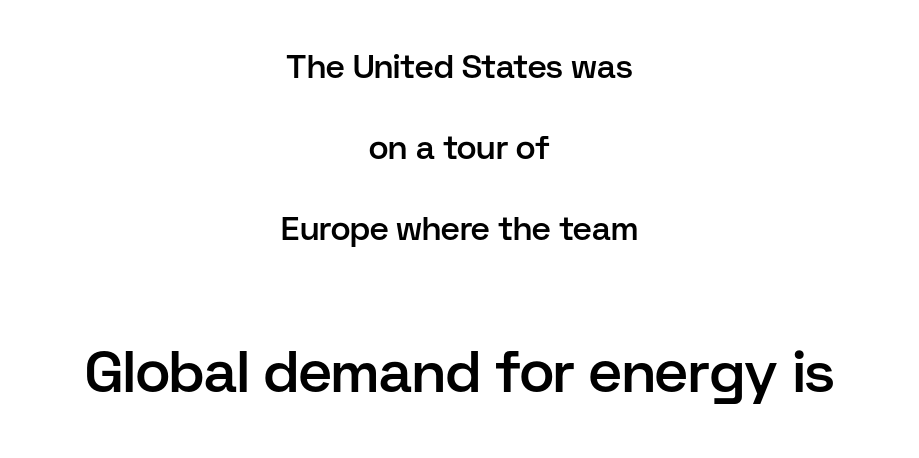
The specimen omits any rule beneath the text block's lines. Does the leading feel generous? Absolutely, it's lavish. Looks like regular typesetting: each glyph gets only the width it needs. A typesetter would call this zero additional tracking.
